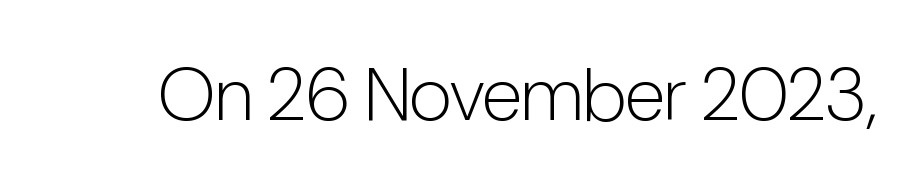
The font family rendered here belongs to the sans-serif group. Character widths vary here, with narrow letters taking less room than wide ones. The baseline area is clear. Upright lettering throughout. Compared with typical body copy, the letter spacing here is the same. Unbolded letterforms with no extra heft.
